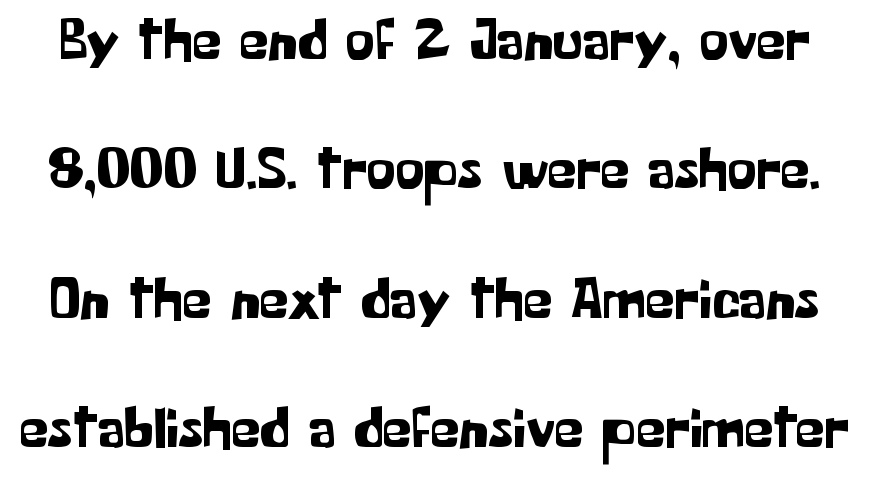
{"serif": "no", "italic": "no", "width": "normal", "stroke_contrast": "low", "x_height": "medium", "monospaced": "no", "underline": "no", "line_spacing": "loose", "line_spacing_ratio": 2.23, "letter_spacing": "normal", "letter_spacing_em": 0.0, "glyph_px": 58}
